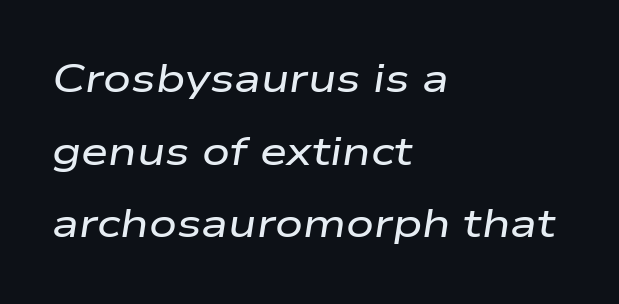
The image shows 39 px wide type, italic (leaning right); set left-aligned, line spacing 1.86x, normal letter spacing, not underlined; low stroke contrast and a medium x-height.
